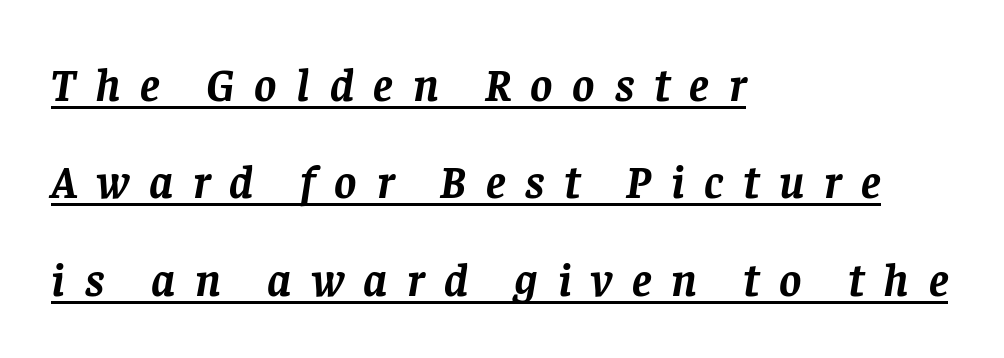
Honestly, the rows look like they've been pulled way apart. Set as a true bold cut, around the 700 mark. Quick note: italic. Check the space under the baseline: a stroke is drawn there. Note the varied advance widths — an 'i' is clearly narrower than an 'm'.
